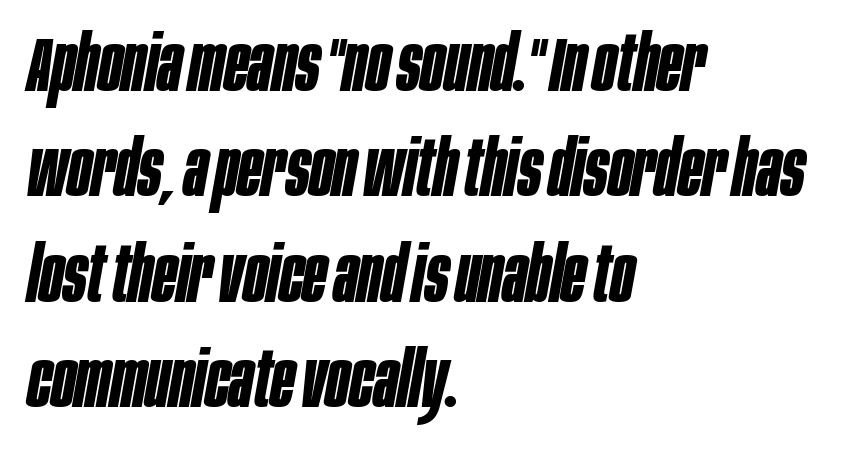
There's an unmistakable incline to the writing here. Caption: bold face, heavy strokes. Think of a printed novel: that variable character pitch is what you see here. Leading matches the norm, producing a regular column.
